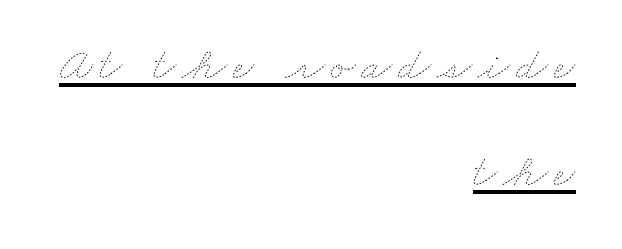
Q: Is the text bold? A: No.
Q: Is the text underlined? A: Yes.
Q: How is the paragraph aligned? A: Right-aligned.
Q: Is the spacing between lines tight, normal or loose? A: Loose.
Q: Width (condensed, normal, or wide)? A: Wide.
Q: Stroke contrast? A: Low.
Q: x-height? A: Small.
Q: Monospaced? A: No.
